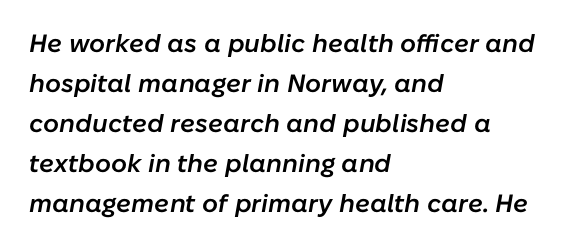
Q: Is the text bold? A: Semi-bold.
Q: Is the text italic (slanted)? A: Yes, it leans right by about 10 degrees.
Q: Is the text underlined? A: No.
Q: How is the paragraph aligned? A: Left-aligned.
Q: Is the spacing between letters normal or unusually wide? A: Normal.
Q: Is the spacing between lines tight, normal or loose? A: Normal.
